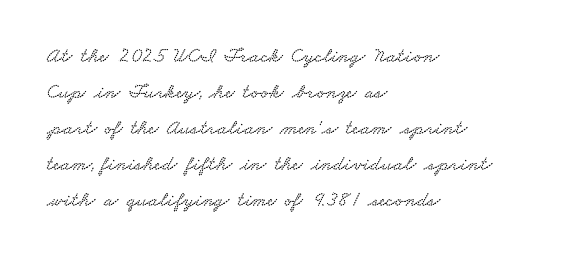
Students, note that the glyphs here touch the page at normal intervals. The area under the type is left untouched. The lines are quadded left.
